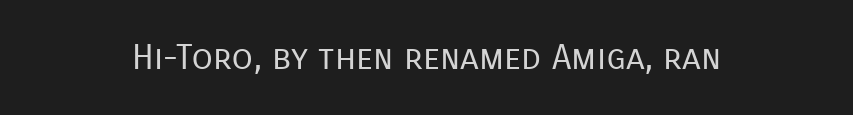
Q: Is the text bold? A: No.
Q: Is the text italic (slanted)? A: No, it is upright.
Q: Is the typeface a serif or a sans-serif typeface? A: Sans-serif.
Q: Is the text underlined? A: No.
Q: Is the spacing between letters normal or unusually wide? A: Normal.
Q: Width (condensed, normal, or wide)? A: Normal.
Q: Stroke contrast? A: Low.
Q: x-height? A: Medium.
Q: Monospaced? A: No.
